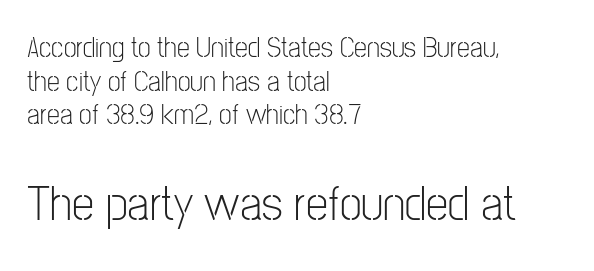
The image shows 50 px light, condensed sans-serif type, upright; set left-aligned, line spacing 1.16x, normal letter spacing, not underlined; the second (bottom) block is 1.72x larger; low stroke contrast and a medium x-height.
